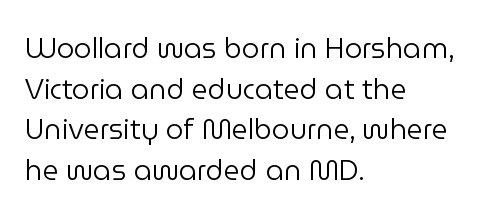
Think of a printed novel: that variable character pitch is what you see here. The strokes carry an ordinary text weight at most. Short and long lines alike share a common starting point at left. The designer went with a sans here, leaving each stem footless. The face used here is rendered with its standard letterfit. Any mark beneath the type? The region is blank.
